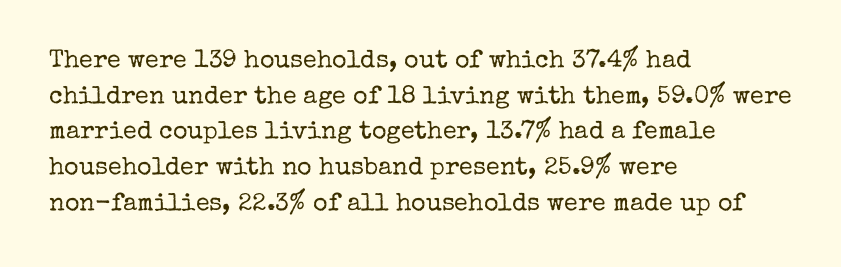
No word sits above an underline. These lines stack with their left ends in a neat column. The line-height multiplier appears to be the usual default. Ordinary non-slanted type is in use. Students, note that the glyphs here touch the page at normal intervals.
